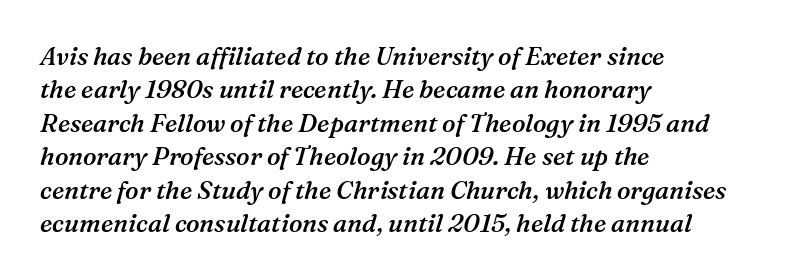
In terms of posture, this sample is oblique. Is there much room between lines? A standard amount, neither cramped nor airy. The setting favours the left margin, as ordinary paragraphs usually do. What stands out about the letter spacing? Nothing — it is the standard amount.
